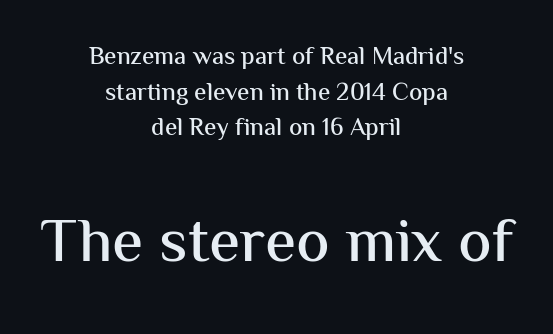
The image shows 63 px sans-serif type, upright; set centered, normal line spacing (1.43x), normal letter spacing, not underlined; the second (bottom) block is 2.52x larger; medium stroke contrast and a medium x-height.
